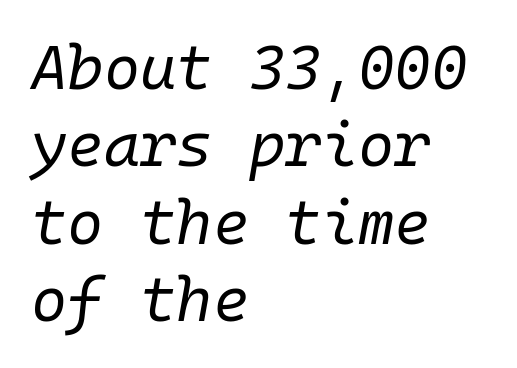
{"italic": "yes", "lean": "right", "slant_degrees": 10, "bold": "no", "weight": "regular", "width": "normal", "stroke_contrast": "low", "x_height": "medium", "monospaced": "yes", "underline": "no", "align": "left", "line_spacing": "normal", "line_spacing_ratio": 1.25, "letter_spacing": "normal", "letter_spacing_em": 0.0, "glyph_px": 62}
